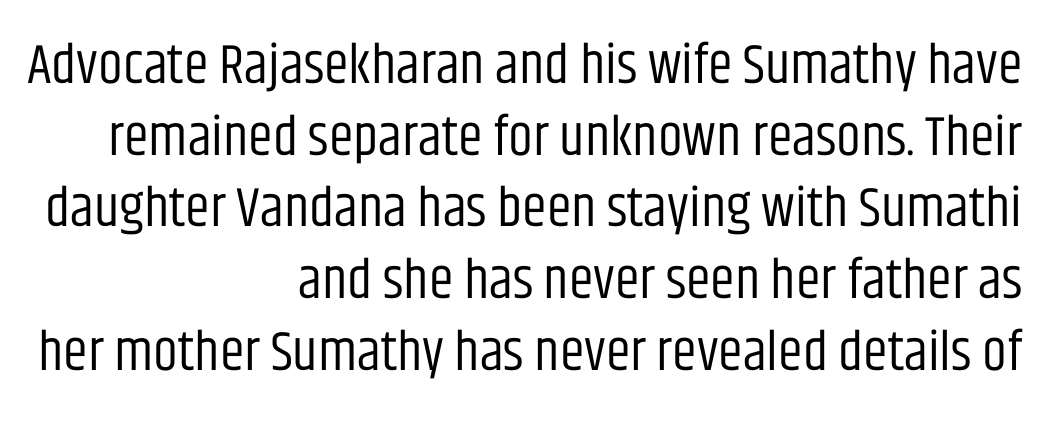
Every character sits straight up, as roman type does. Does extra space separate the letters? No, they use regular spacing. Do the characters align in a grid? No, the font is proportional. Line endings align vertically; line beginnings do not.
